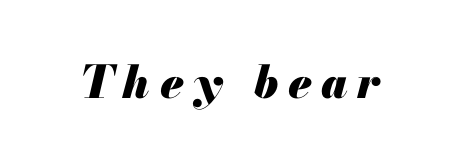
Q: Is the text bold? A: Yes.
Q: Is the text italic (slanted)? A: Yes, it leans right by about 13 degrees.
Q: Is the text underlined? A: No.
Q: Is the spacing between letters normal or unusually wide? A: Unusually wide.
Q: Width (condensed, normal, or wide)? A: Normal.
Q: Stroke contrast? A: Medium.
Q: x-height? A: Small.
Q: Monospaced? A: No.
